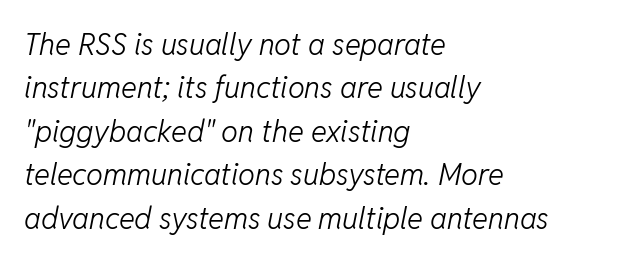
The image shows 30 px light type, italic (leaning right); set left-aligned, normal line spacing (1.45x), normal letter spacing, not underlined; low stroke contrast and a medium x-height.
